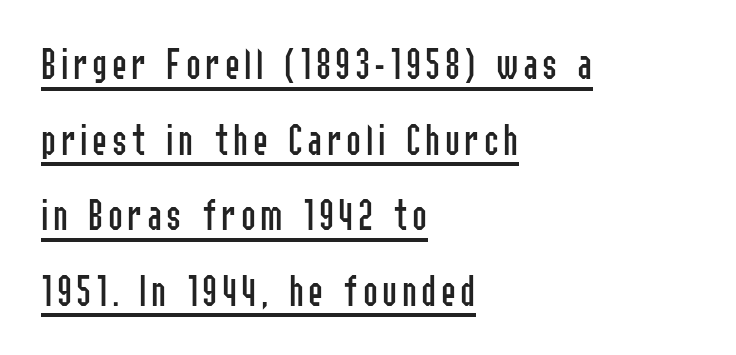
{"serif": "no", "italic": "no", "bold": "no", "weight": "regular", "width": "condensed", "stroke_contrast": "low", "x_height": "medium", "monospaced": "no", "underline": "yes", "align": "left", "line_spacing": "normal", "line_spacing_ratio": 1.68, "glyph_px": 45}
